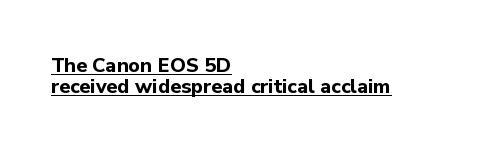
{"italic": "no", "bold": "yes", "underline": "yes", "align": "left", "line_spacing": "tight", "line_spacing_ratio": 1.07, "letter_spacing": "normal", "letter_spacing_em": 0.0, "glyph_px": 20}
